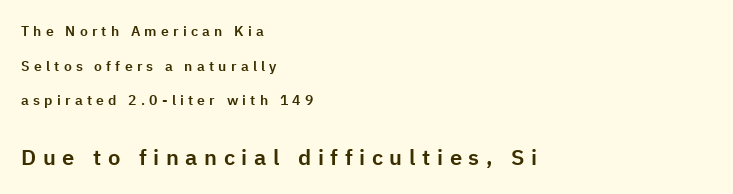
Q: Is the text italic (slanted)? A: No, it is upright.
Q: Is the text underlined? A: No.
Q: How is the paragraph aligned? A: Left-aligned.
Q: Is the spacing between letters normal or unusually wide? A: Unusually wide.
Q: Is the spacing between lines tight, normal or loose? A: Loose.
Q: Which block of text is set in a larger size, the first (top) or the second (bottom)? A: The second (bottom) one.
